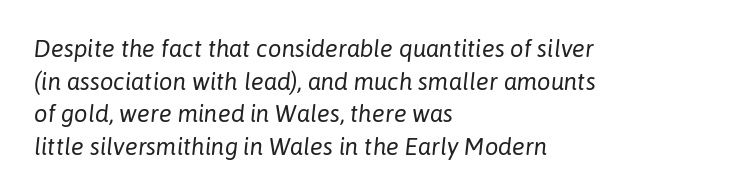
Q: Is the text bold? A: No.
Q: Is the text italic (slanted)? A: Yes, it leans right by about 6 degrees.
Q: Is the text underlined? A: No.
Q: How is the paragraph aligned? A: Left-aligned.
Q: Is the spacing between letters normal or unusually wide? A: Normal.
Q: Is the spacing between lines tight, normal or loose? A: Normal.
